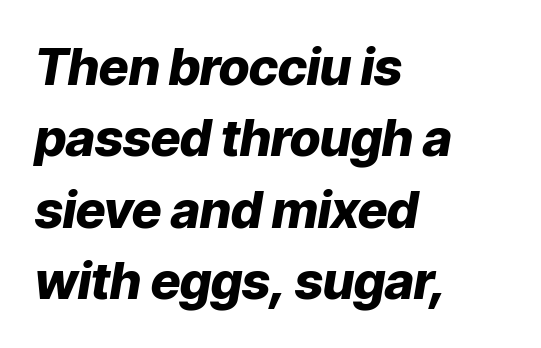
These lines were composed using italics. The sample has been set heavy, in full bold. Think of a printed novel: that variable character pitch is what you see here. Horizontally, the lines are justified to the leading edge only.
